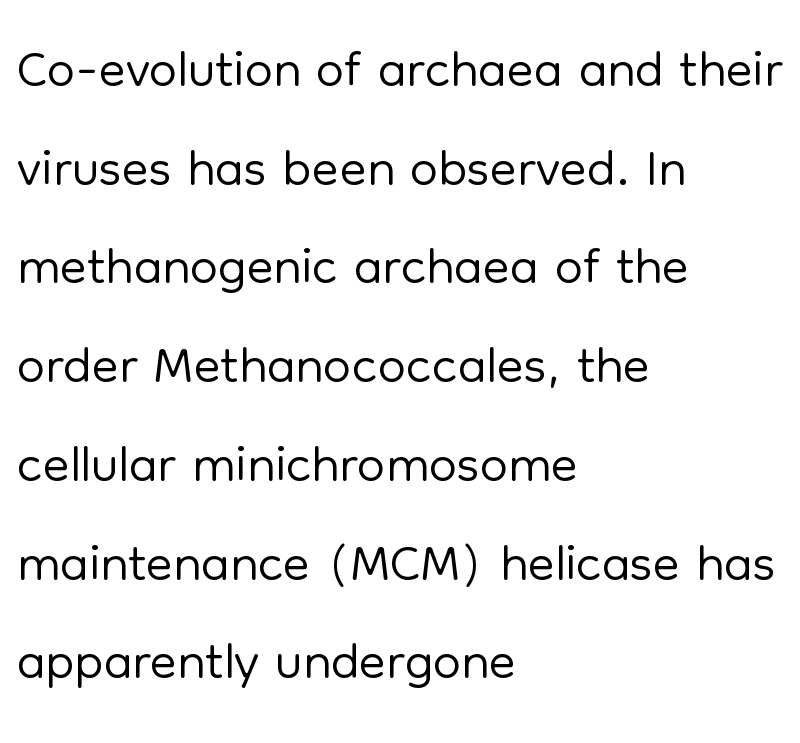
{"serif": "no", "italic": "no", "bold": "no", "weight": "light", "width": "normal", "stroke_contrast": "low", "x_height": "medium", "monospaced": "no", "underline": "no", "align": "left", "line_spacing": "normal", "line_spacing_ratio": 1.25, "letter_spacing": "normal", "letter_spacing_em": 0.0, "glyph_px": 79}
